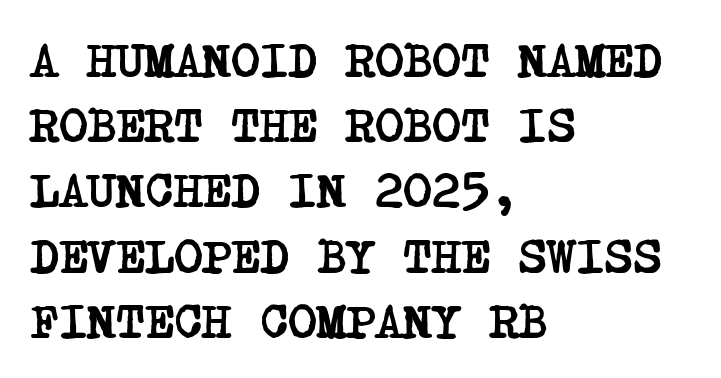
Q: Is the text bold? A: Yes.
Q: Is the typeface a serif or a sans-serif typeface? A: Serif.
Q: Is the text underlined? A: No.
Q: How is the paragraph aligned? A: Left-aligned.
Q: Is the spacing between letters normal or unusually wide? A: Normal.
Q: Is the spacing between lines tight, normal or loose? A: Normal.
Q: Width (condensed, normal, or wide)? A: Condensed.
Q: Stroke contrast? A: Low.
Q: x-height? A: Large.
